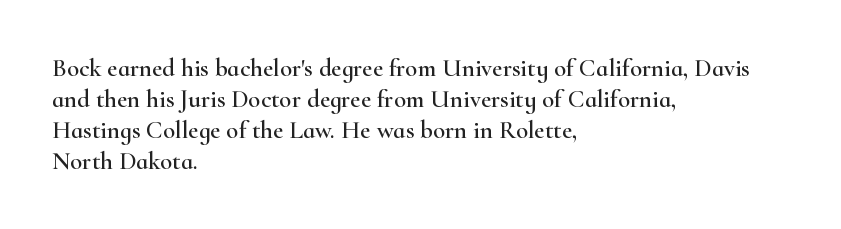
Q: Is the text italic (slanted)? A: No, it is upright.
Q: Is the text underlined? A: No.
Q: How is the paragraph aligned? A: Left-aligned.
Q: Is the spacing between letters normal or unusually wide? A: Normal.
